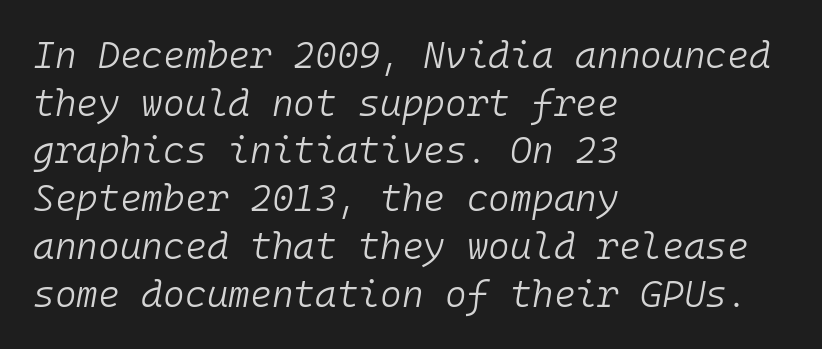
The image shows 37 px light type, italic (leaning right), monospaced; set left-aligned, normal line spacing (1.29x), normal letter spacing, not underlined; low stroke contrast and a medium x-height.
